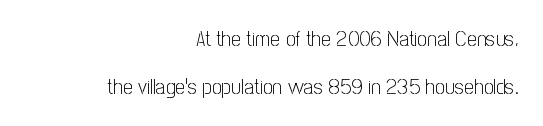
The image shows 22 px text type, upright; set right-aligned, loose line spacing (2.18x), normal letter spacing, not underlined.
